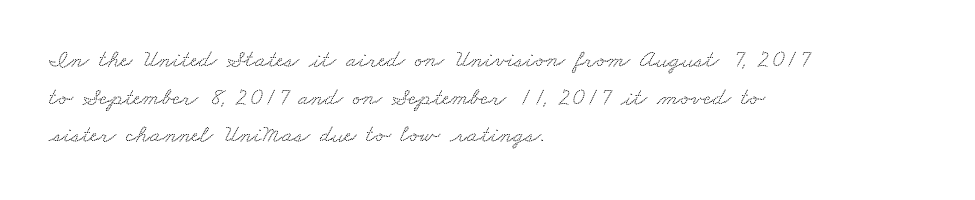
Q: Is the text underlined? A: No.
Q: How is the paragraph aligned? A: Left-aligned.
Q: Is the spacing between letters normal or unusually wide? A: Normal.
Q: Is the spacing between lines tight, normal or loose? A: Normal.
